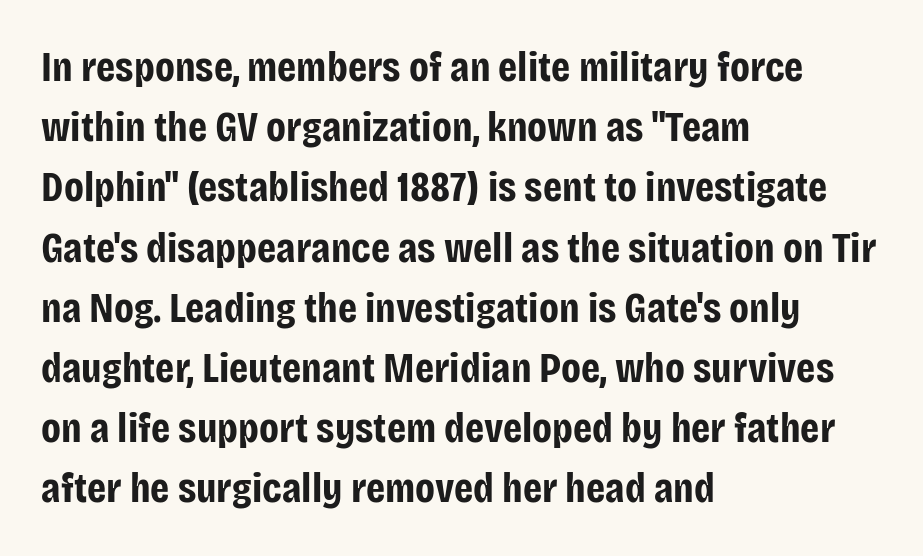
Q: Is the text bold? A: Yes.
Q: Is the text italic (slanted)? A: No, it is upright.
Q: Is the typeface a serif or a sans-serif typeface? A: Sans-serif.
Q: Is the text underlined? A: No.
Q: How is the paragraph aligned? A: Left-aligned.
Q: Is the spacing between letters normal or unusually wide? A: Normal.
Q: Is the spacing between lines tight, normal or loose? A: Normal.
Q: Width (condensed, normal, or wide)? A: Condensed.
Q: Stroke contrast? A: Low.
Q: x-height? A: Large.
Q: Monospaced? A: No.
